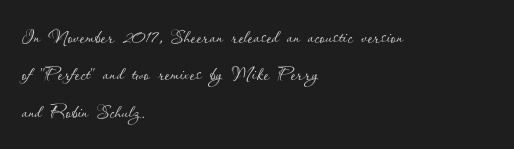
Is the letter spacing exaggerated? No — it looks like the ordinary default. This block has exactly the height ordinary leading produces. Weight: not bold — regular or lighter.
